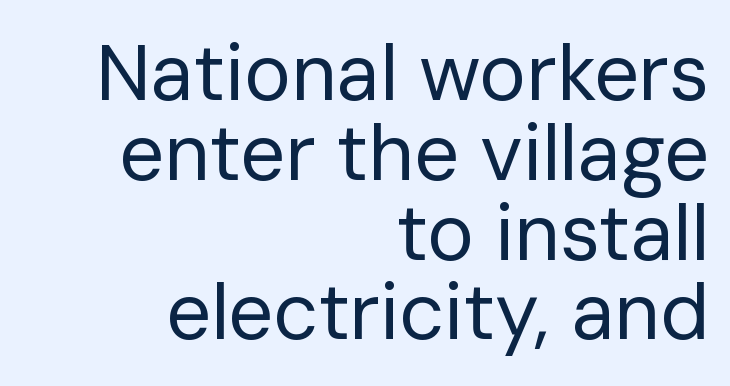
The image shows 79 px regular-weight sans-serif type, upright; set right-aligned, tight line spacing (1.01x), normal letter spacing, not underlined; low stroke contrast and a medium x-height.
